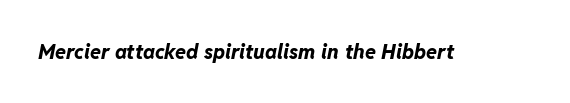
Q: Is the text bold? A: Yes.
Q: Is the text italic (slanted)? A: Yes, it leans right by about 11 degrees.
Q: Is the text underlined? A: No.
Q: Is the spacing between letters normal or unusually wide? A: Normal.
